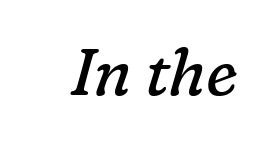
The image shows 65 px regular-weight serif type, italic (leaning right); set normal letter spacing, not underlined; low stroke contrast and a medium x-height.
